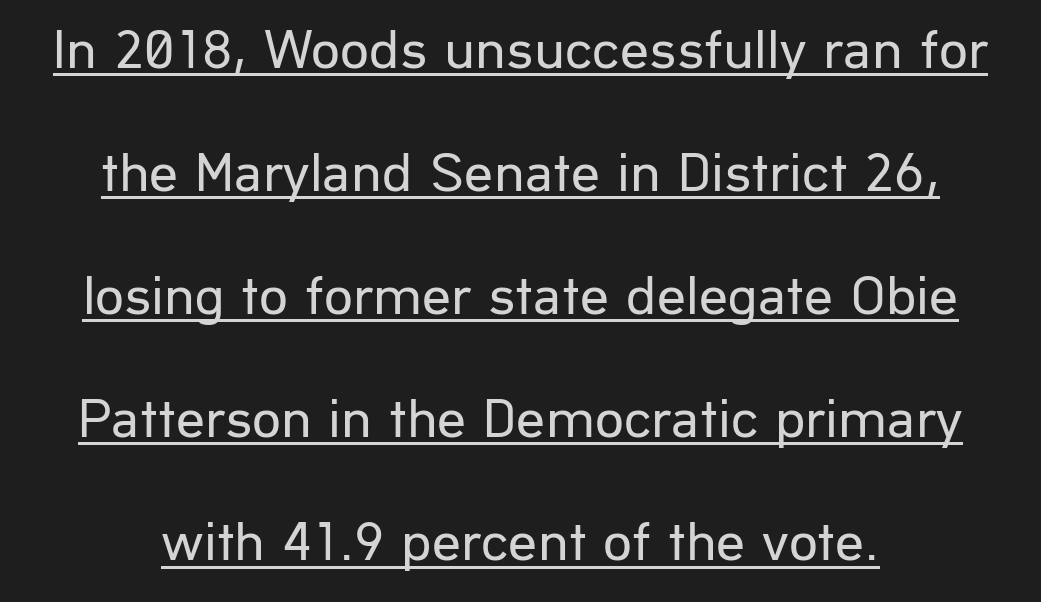
{"serif": "no", "italic": "no", "bold": "no", "weight": "regular", "width": "normal", "stroke_contrast": "low", "x_height": "medium", "monospaced": "no", "underline": "yes", "line_spacing": "loose", "line_spacing_ratio": 2.16, "letter_spacing": "normal", "letter_spacing_em": 0.0, "glyph_px": 57}
